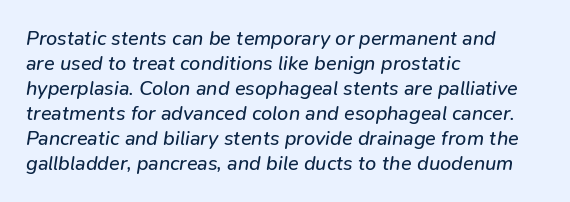
Each stroke keeps to a modest, everyday thickness or less. One glance says typical: line gaps are just what's usual. Tracking value appears to be zero — textbook default spacing. An italicized treatment has been applied to the whole sample. The passage is arranged the way most books set body copy — flush left.
